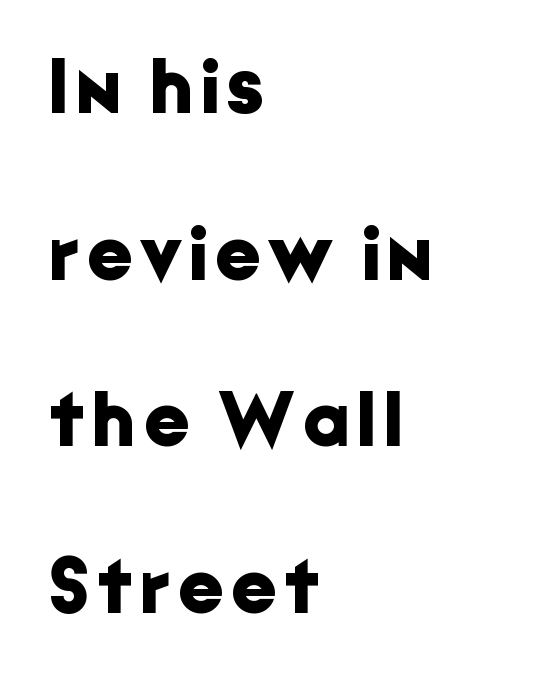
Q: Is the text bold? A: Yes.
Q: Is the text italic (slanted)? A: No, it is upright.
Q: Is the typeface a serif or a sans-serif typeface? A: Sans-serif.
Q: Is the text underlined? A: No.
Q: How is the paragraph aligned? A: Left-aligned.
Q: Is the spacing between lines tight, normal or loose? A: Loose.
Q: Width (condensed, normal, or wide)? A: Normal.
Q: Stroke contrast? A: Low.
Q: x-height? A: Medium.
Q: Monospaced? A: No.
